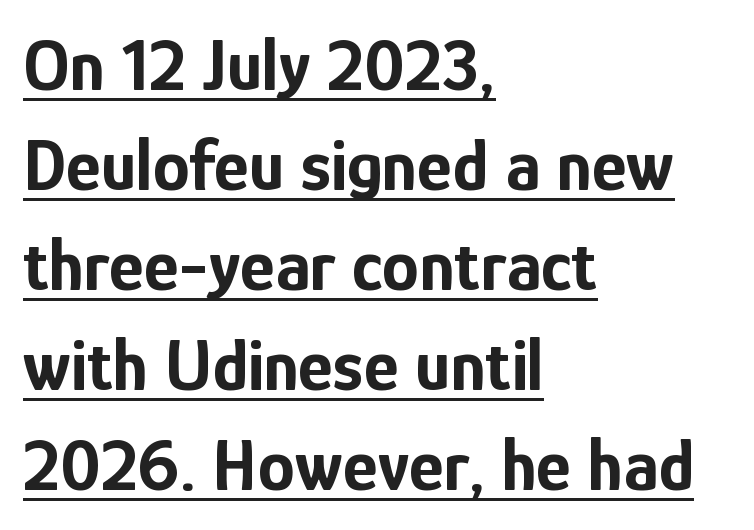
Is this a sans? Yes — the strokes have no serifs. Every letter is thick-stroked: bold, no question. The block of text has a typical density, with ordinary space between rows. Varying glyph widths throughout — classic text-font behaviour.
